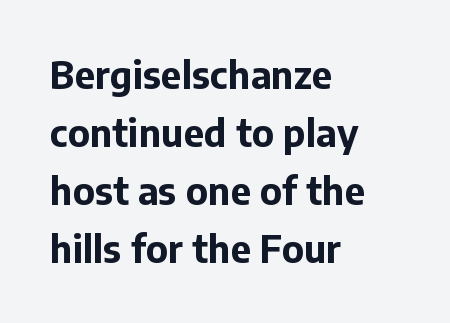
{"serif": "no", "italic": "no", "bold": "yes", "weight": "bold", "width": "normal", "stroke_contrast": "low", "x_height": "medium", "monospaced": "no", "underline": "no", "align": "left", "line_spacing": "normal", "line_spacing_ratio": 1.57, "letter_spacing": "normal", "letter_spacing_em": 0.0, "glyph_px": 37}
